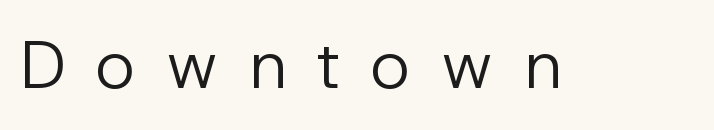
{"serif": "no", "italic": "no", "bold": "no", "weight": "regular", "width": "normal", "stroke_contrast": "low", "x_height": "medium", "monospaced": "no", "underline": "no", "letter_spacing": "wide", "letter_spacing_em": 0.45, "glyph_px": 67}
